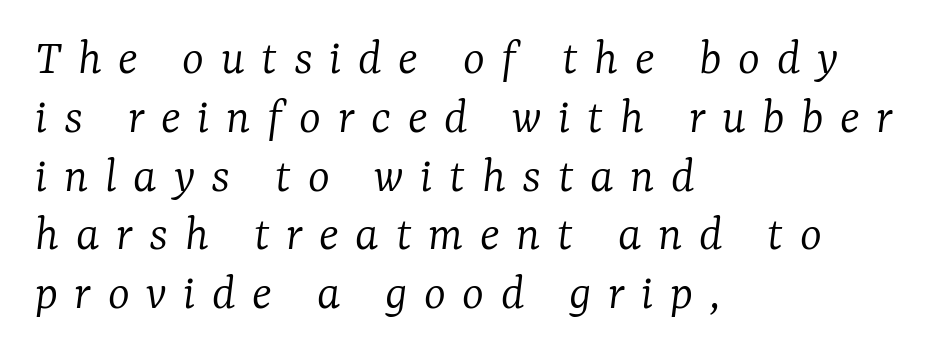
Looks like regular typesetting: each glyph gets only the width it needs. Reading down the block, your eye returns to a fixed left position each line. What stands out about the letter spacing? Its width — letters are far apart. A serif font was chosen for this passage.
